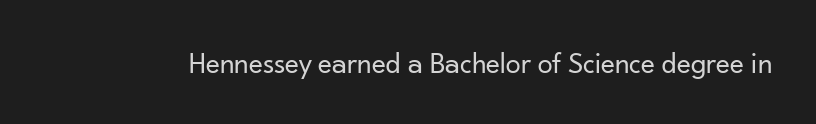
A roman cut, with each character standing at attention. The tracking reads as untouched default to a designer's eye. The zone under the glyphs is completely vacant. The type family on display is of the sans-serif kind.
